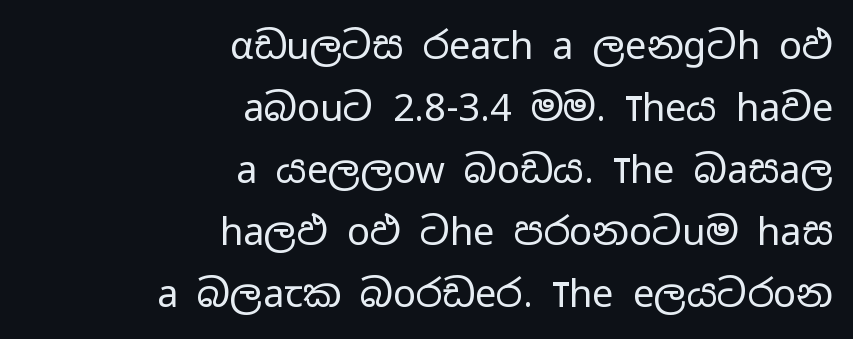
Spacing verdict: proportional, widths tailored to each character. The lettering holds an erect, upright posture throughout. The designer went with a sans here, leaving each stem footless. The strokes carry an ordinary text weight at most. These lines sit exactly where default settings would place them. Default kerning and tracking; the words read as compact shapes.
